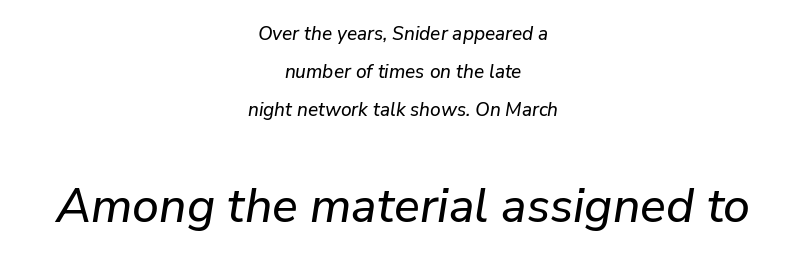
The image shows 48 px text type, italic (leaning right); set centered, loose line spacing (2.01x), normal letter spacing, not underlined; the second (bottom) block is 2.53x larger; low stroke contrast and a medium x-height.
